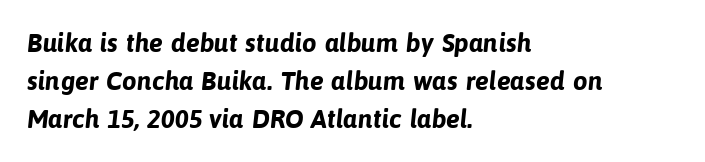
Leading: standard. The line texture is even and compact thanks to regular tracking. The passage is arranged the way most books set body copy — flush left. What weight is shown? A full bold with thick strokes. Clear beneath every line of the passage.
